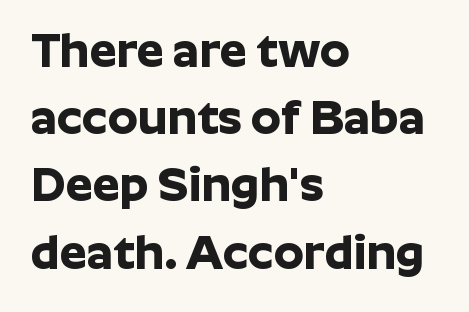
The image shows 48 px bold sans-serif type, upright; set left-aligned, normal line spacing (1.4x), normal letter spacing, not underlined; low stroke contrast and a medium x-height.
